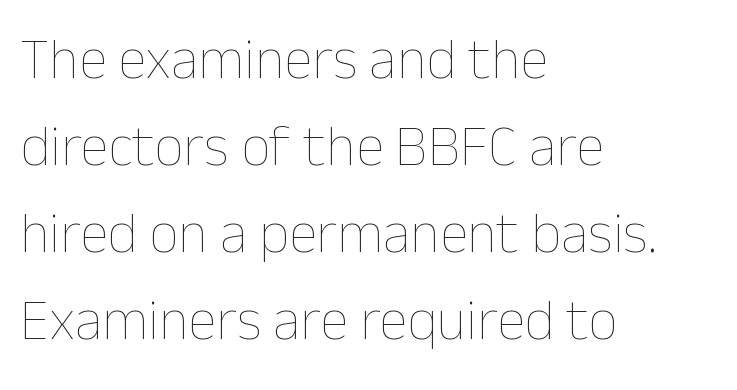
The type sits square on the baseline with zero lean. Character widths vary here, with narrow letters taking less room than wide ones. This block has exactly the height ordinary leading produces. Short note: letters normally spaced. Decoration check: the copy has no underline.
